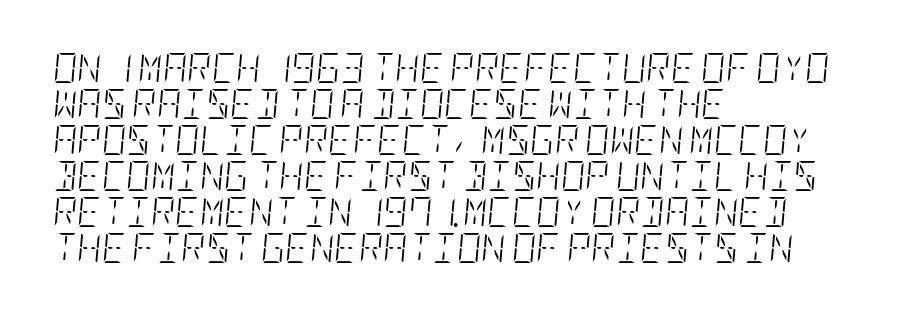
{"italic": "yes", "lean": "right", "slant_degrees": 5, "bold": "no", "weight": "light", "width": "condensed", "stroke_contrast": "low", "x_height": "large", "underline": "no", "align": "left", "line_spacing_ratio": 1.2, "letter_spacing": "normal", "letter_spacing_em": 0.0, "glyph_px": 30}
